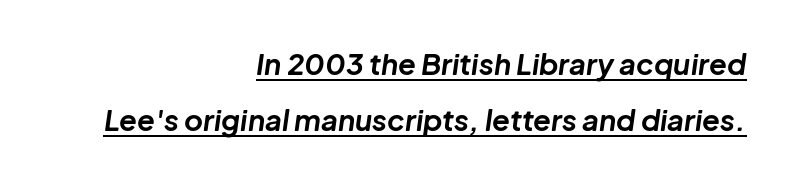
Q: Is the text bold? A: Yes.
Q: Is the text italic (slanted)? A: Yes, it leans right by about 8 degrees.
Q: Is the text underlined? A: Yes.
Q: How is the paragraph aligned? A: Right-aligned.
Q: Is the spacing between letters normal or unusually wide? A: Normal.
Q: Is the spacing between lines tight, normal or loose? A: Loose.
Q: Width (condensed, normal, or wide)? A: Normal.
Q: Stroke contrast? A: Low.
Q: x-height? A: Medium.
Q: Monospaced? A: No.
